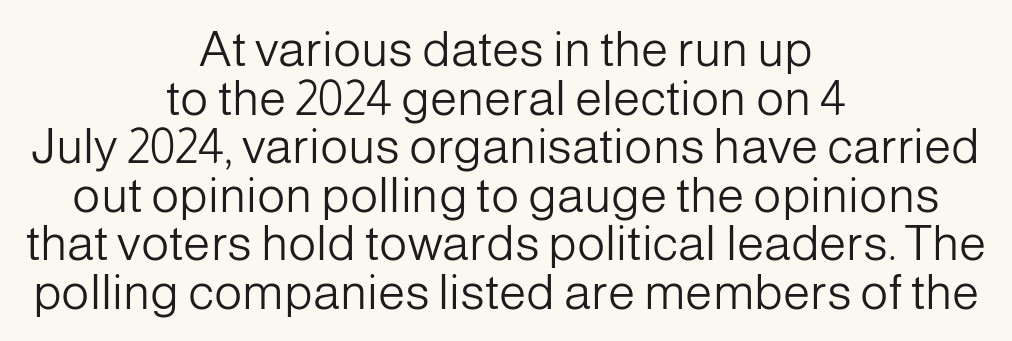
Q: Is the text bold? A: No.
Q: Is the text italic (slanted)? A: No, it is upright.
Q: Is the typeface a serif or a sans-serif typeface? A: Sans-serif.
Q: Is the text underlined? A: No.
Q: How is the paragraph aligned? A: Centered.
Q: Is the spacing between letters normal or unusually wide? A: Normal.
Q: Is the spacing between lines tight, normal or loose? A: Tight.
Q: Width (condensed, normal, or wide)? A: Normal.
Q: Stroke contrast? A: Low.
Q: x-height? A: Medium.
Q: Monospaced? A: No.
